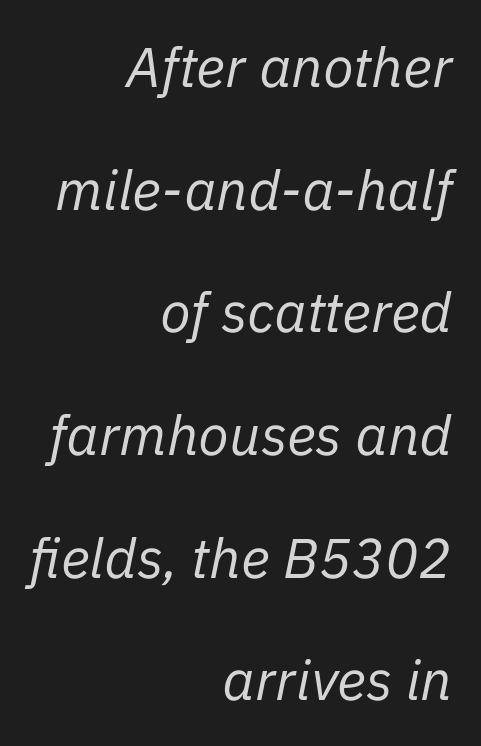
Q: Is the text bold? A: No.
Q: Is the text italic (slanted)? A: Yes, it leans right by about 11 degrees.
Q: Is the text underlined? A: No.
Q: How is the paragraph aligned? A: Right-aligned.
Q: Is the spacing between letters normal or unusually wide? A: Normal.
Q: Is the spacing between lines tight, normal or loose? A: Loose.
Q: Width (condensed, normal, or wide)? A: Normal.
Q: Stroke contrast? A: Low.
Q: x-height? A: Medium.
Q: Monospaced? A: No.
